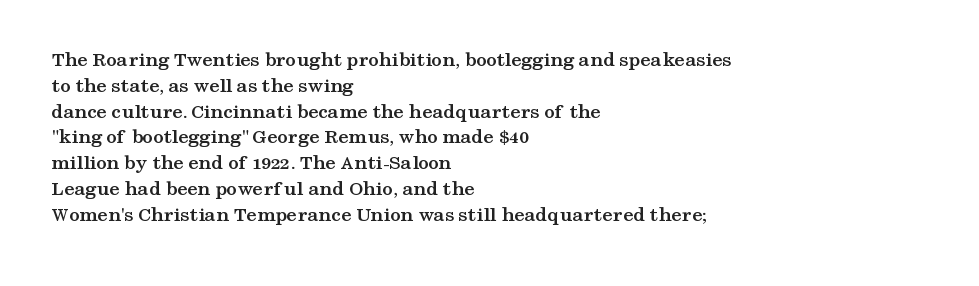
The letters stand upright; this is a roman face. Every row of glyphs begins at an identical x-position on the left. Between one letter and the next there's only the usual sliver of space. Caption: bold face, heavy strokes.
